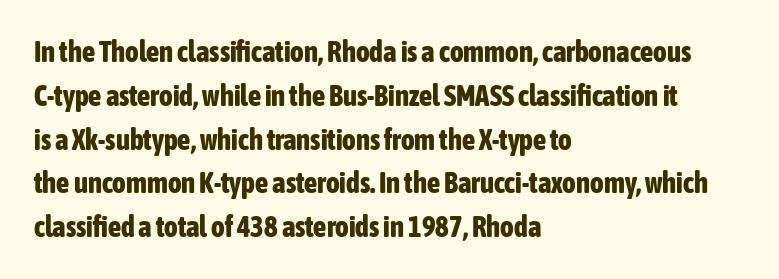
If you drew a ruler down the left edge, every line would touch it. This sample has the flowing, uneven cadence of proportional lettering. Vertically, the passage feels balanced, rows spaced as you'd expect. A roman cut, with each character standing at attention. The glyphs are unaccompanied by any horizontal stroke below them.
